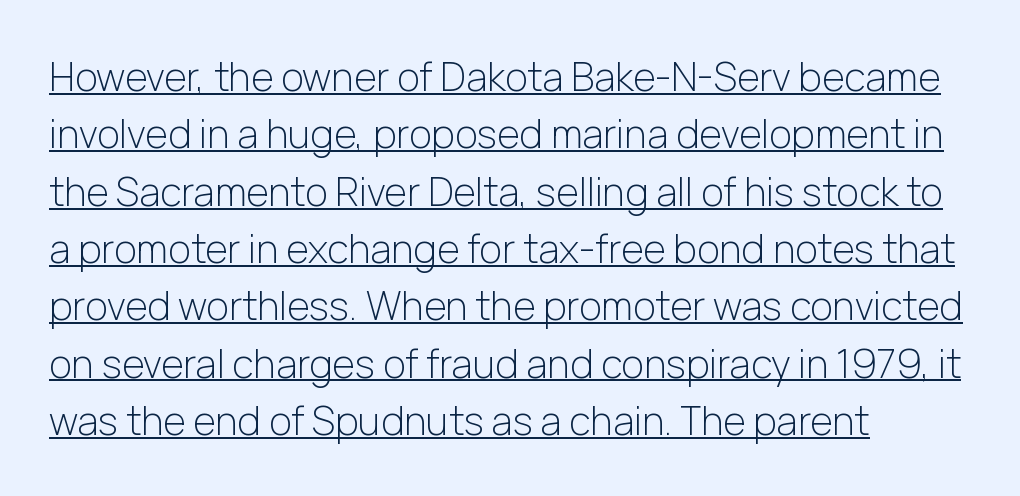
{"serif": "no", "italic": "no", "bold": "no", "weight": "light", "width": "normal", "stroke_contrast": "low", "x_height": "medium", "monospaced": "no", "underline": "yes", "align": "left", "line_spacing": "normal", "line_spacing_ratio": 1.47, "letter_spacing": "normal", "letter_spacing_em": 0.0, "glyph_px": 39}
